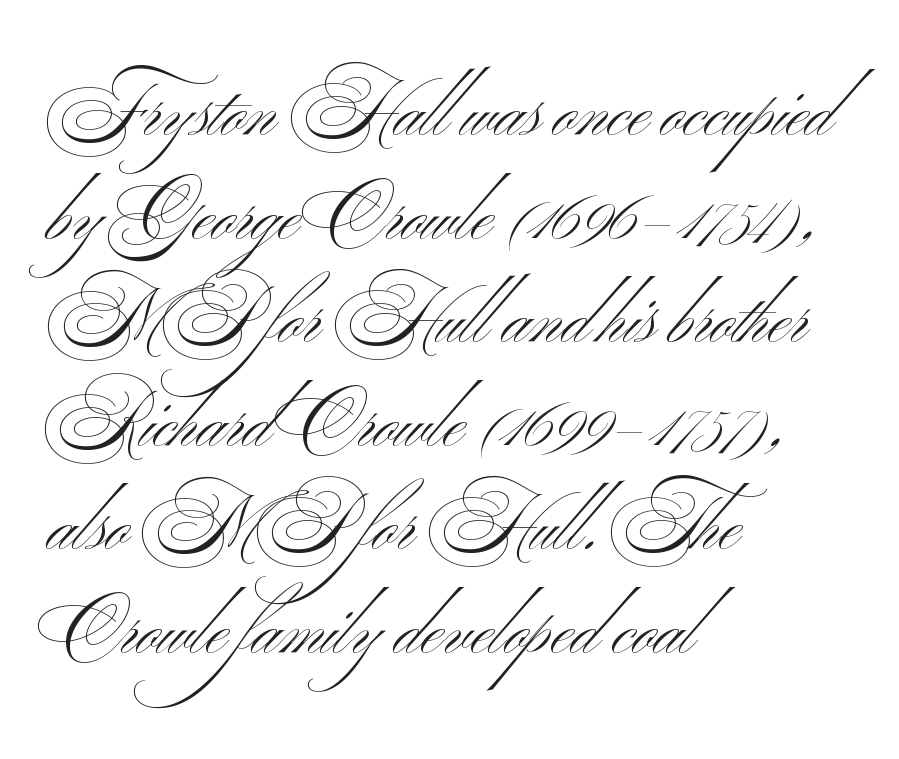
The image shows 74 px light, wide sans-serif type; set left-aligned, normal line spacing (1.4x), normal letter spacing, not underlined; medium stroke contrast and a small x-height.
